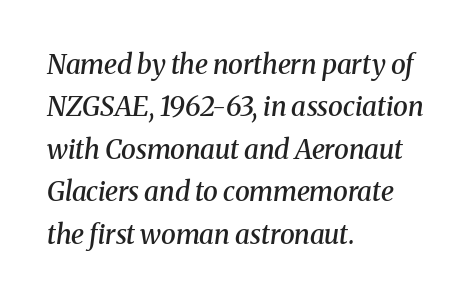
The axis of the letterforms is tilted away from vertical. Horizontal bands of white between lines are of average thickness. The string is rendered with underlining switched off. Each line starts at the same left margin while the right side varies. What weight is shown? A semibold, between regular and bold.
